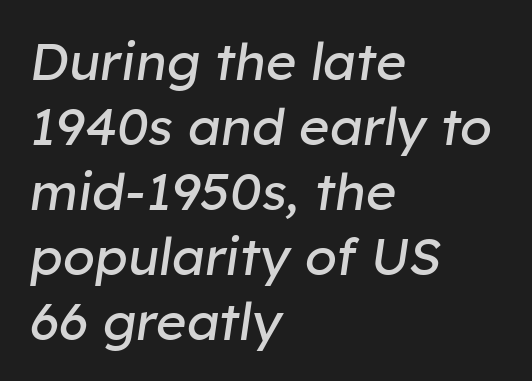
The image shows 52 px regular-weight type, italic (leaning right); set left-aligned, normal line spacing (1.25x), normal letter spacing, not underlined; low stroke contrast and a medium x-height.
